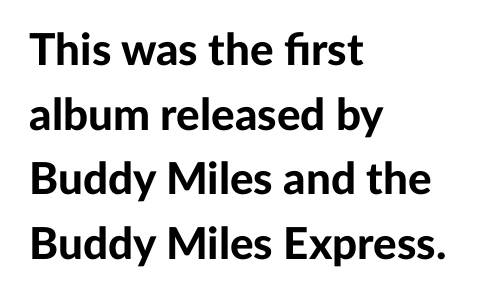
The image shows 44 px bold sans-serif type, upright; set left-aligned, normal line spacing (1.47x), normal letter spacing, not underlined; low stroke contrast and a medium x-height.
